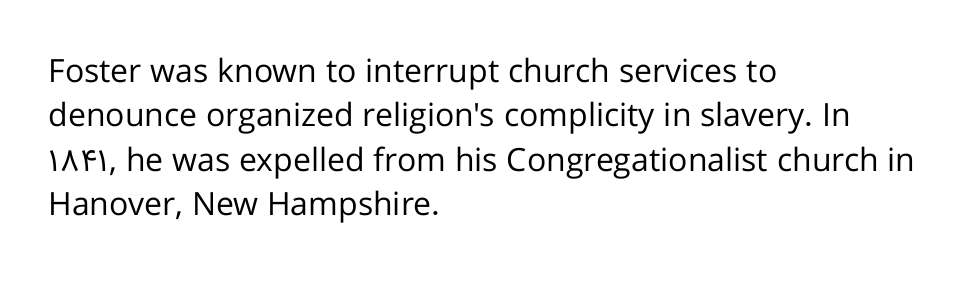
The image shows 32 px regular-weight sans-serif type, upright; set left-aligned, normal line spacing (1.39x), normal letter spacing, not underlined; low stroke contrast and a medium x-height.
